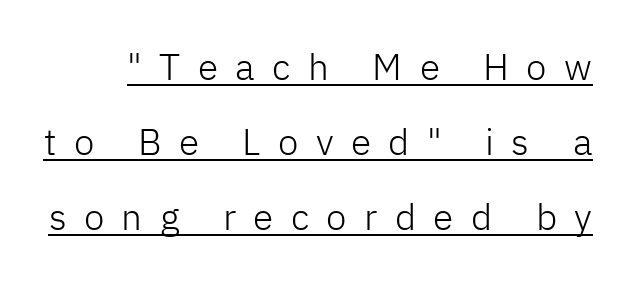
Q: Is the text bold? A: No.
Q: Is the text italic (slanted)? A: No, it is upright.
Q: Is the typeface a serif or a sans-serif typeface? A: Sans-serif.
Q: Is the text underlined? A: Yes.
Q: Is the spacing between letters normal or unusually wide? A: Unusually wide.
Q: Is the spacing between lines tight, normal or loose? A: Loose.
Q: Width (condensed, normal, or wide)? A: Normal.
Q: Stroke contrast? A: Low.
Q: x-height? A: Medium.
Q: Monospaced? A: No.
